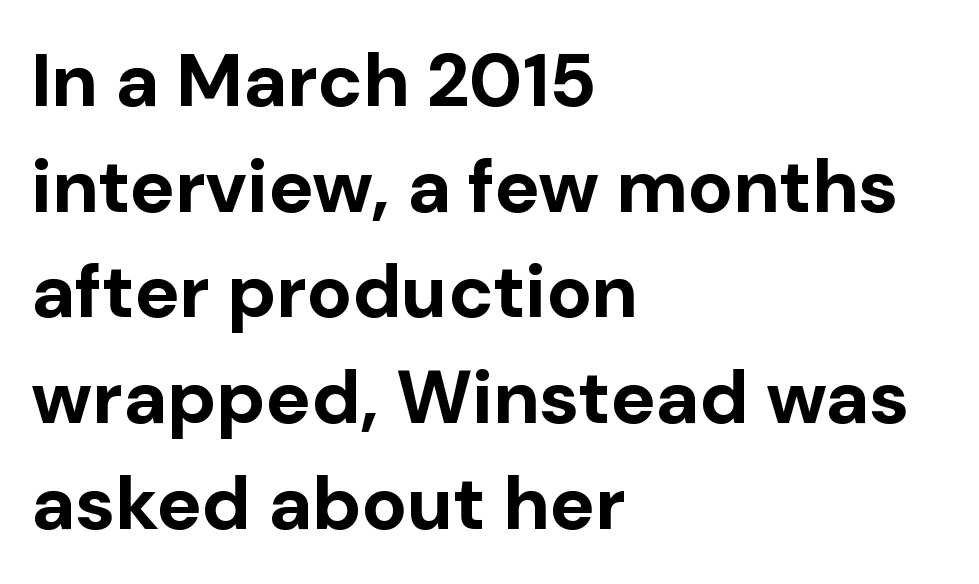
{"serif": "no", "italic": "no", "bold": "yes", "weight": "bold", "width": "normal", "stroke_contrast": "low", "x_height": "medium", "monospaced": "no", "underline": "no", "align": "left", "line_spacing": "normal", "line_spacing_ratio": 1.41, "letter_spacing": "normal", "letter_spacing_em": 0.0, "glyph_px": 75}
